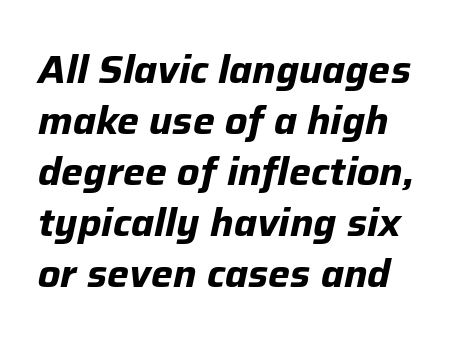
Each line starts at the same left margin while the right side varies. The strip under each line holds only bare page. What stands out about the letter spacing? Nothing — it is the standard amount. Does the lettering tilt? It does — this is italic. These lines are rendered in a variable-pitch font.
